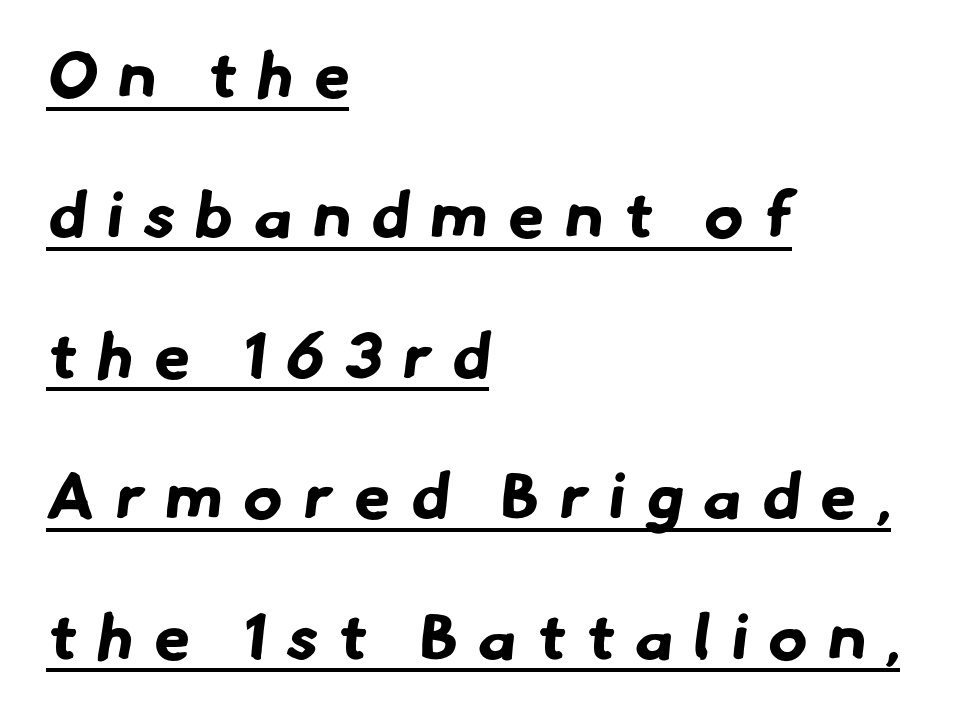
Q: Is the text bold? A: Yes.
Q: Is the typeface a serif or a sans-serif typeface? A: Sans-serif.
Q: Is the text underlined? A: Yes.
Q: How is the paragraph aligned? A: Left-aligned.
Q: Is the spacing between letters normal or unusually wide? A: Unusually wide.
Q: Is the spacing between lines tight, normal or loose? A: Loose.
Q: Width (condensed, normal, or wide)? A: Normal.
Q: Stroke contrast? A: Low.
Q: x-height? A: Small.
Q: Monospaced? A: No.
